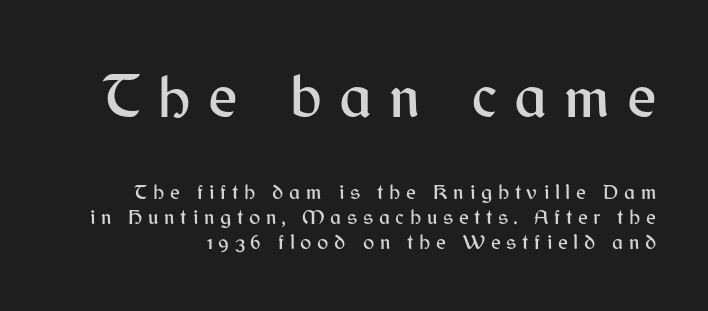
Posture: vertical. Here the designer chose a conventional face with non-uniform glyph widths. This layout puts the oversized block above and the modest block below. Display-style spreading of the glyphs; the letterfit is very open.
